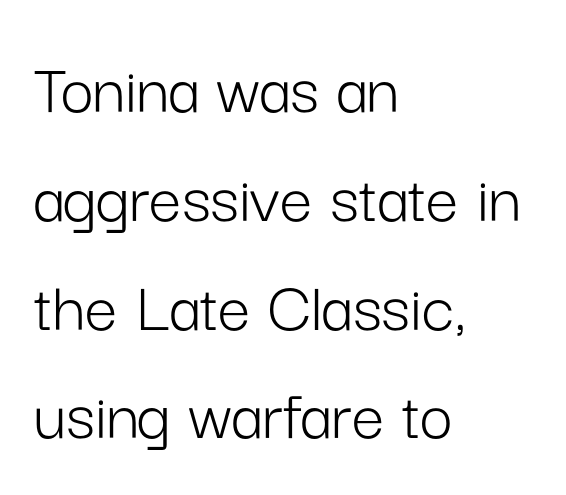
{"serif": "no", "italic": "no", "bold": "no", "weight": "light", "width": "normal", "stroke_contrast": "low", "x_height": "medium", "monospaced": "no", "underline": "no", "align": "left", "line_spacing": "normal", "line_spacing_ratio": 1.49, "letter_spacing": "normal", "letter_spacing_em": 0.0, "glyph_px": 73}
